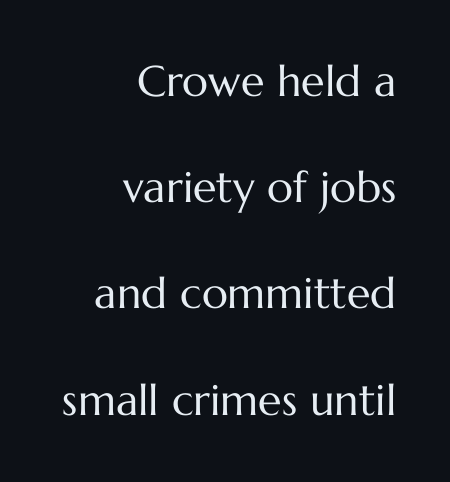
Q: Is the text bold? A: No.
Q: Is the text italic (slanted)? A: No, it is upright.
Q: Is the text underlined? A: No.
Q: How is the paragraph aligned? A: Right-aligned.
Q: Is the spacing between letters normal or unusually wide? A: Normal.
Q: Is the spacing between lines tight, normal or loose? A: Loose.
Q: Width (condensed, normal, or wide)? A: Normal.
Q: Stroke contrast? A: Medium.
Q: x-height? A: Medium.
Q: Monospaced? A: No.
